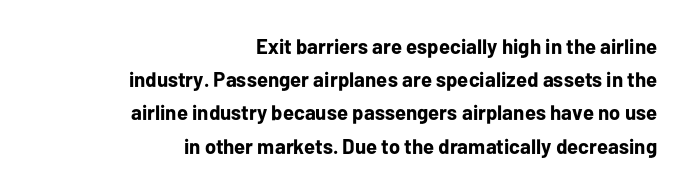
Q: Is the text bold? A: Yes.
Q: Is the text italic (slanted)? A: No, it is upright.
Q: Is the text underlined? A: No.
Q: How is the paragraph aligned? A: Right-aligned.
Q: Is the spacing between letters normal or unusually wide? A: Normal.
Q: Is the spacing between lines tight, normal or loose? A: Normal.
